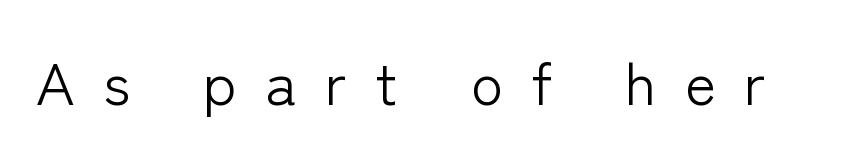
The lettering holds an erect, upright posture throughout. A clean baseline with only descenders dipping below it. This reads as an unemphasized weight, regular at the heaviest. The face used here is proportionally spaced, like ordinary book or web type. This sample uses a sans-serif face. Inter-character spacing is expanded well beyond the font's built-in metrics.
